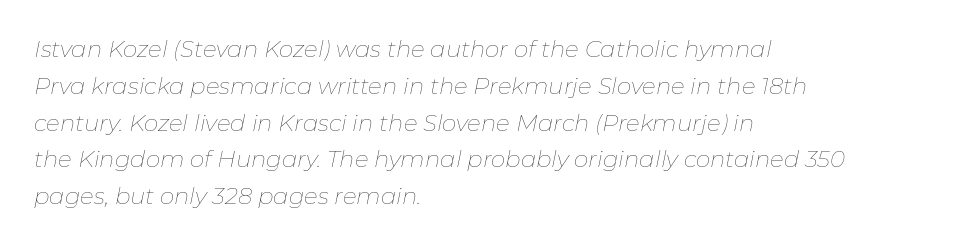
Quick note: italic. Normally led — the rows are evenly, conventionally spaced. Is the stroke heavy? The answer is a plain regular-or-lighter. Rule under the text: the space is simply empty. Is the letter spacing exaggerated? No — it looks like the ordinary default.
